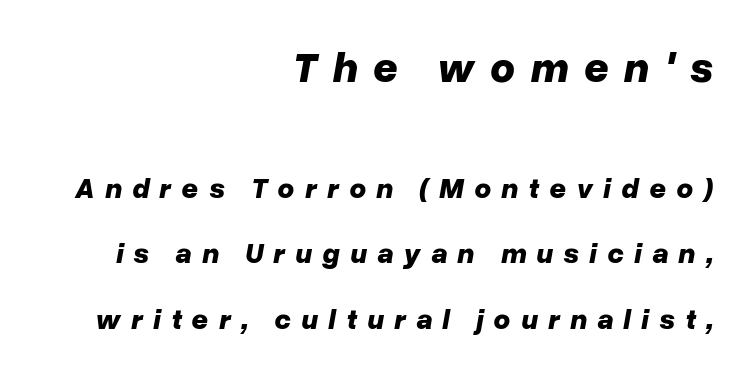
{"italic": "yes", "lean": "right", "slant_degrees": 10, "bold": "yes", "weight": "bold", "width": "normal", "stroke_contrast": "low", "x_height": "medium", "monospaced": "no", "underline": "no", "align": "right", "line_spacing": "loose", "line_spacing_ratio": 2.25, "letter_spacing": "wide", "letter_spacing_em": 0.35, "larger_block": "first", "size_ratio": 1.48, "glyph_px": 43}
